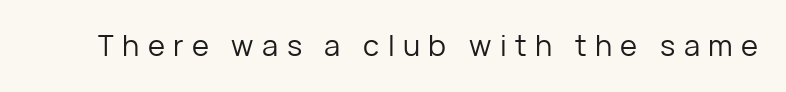
The image shows 29 px regular-weight sans-serif type, upright; set unusually wide letter spacing (+0.29 em), not underlined; low stroke contrast and a medium x-height.
